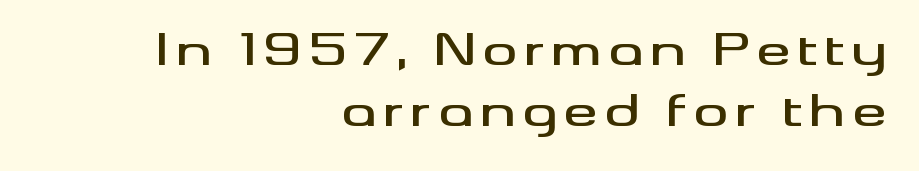
Q: Is the text italic (slanted)? A: No, it is upright.
Q: Is the typeface a serif or a sans-serif typeface? A: Sans-serif.
Q: Is the text underlined? A: No.
Q: How is the paragraph aligned? A: Right-aligned.
Q: Is the spacing between lines tight, normal or loose? A: Normal.
Q: Width (condensed, normal, or wide)? A: Wide.
Q: Stroke contrast? A: Medium.
Q: x-height? A: Small.
Q: Monospaced? A: No.
